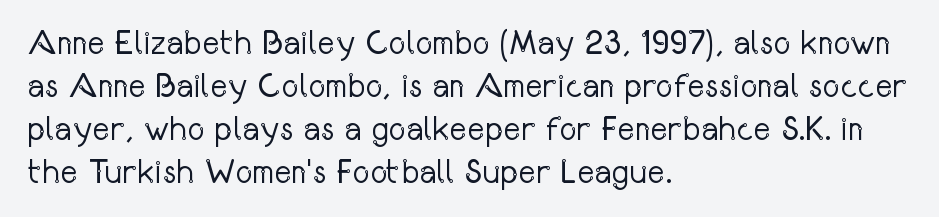
The image shows 33 px regular-weight, condensed sans-serif type, upright; set left-aligned, normal line spacing (1.3x), normal letter spacing, not underlined; low stroke contrast and a medium x-height.
